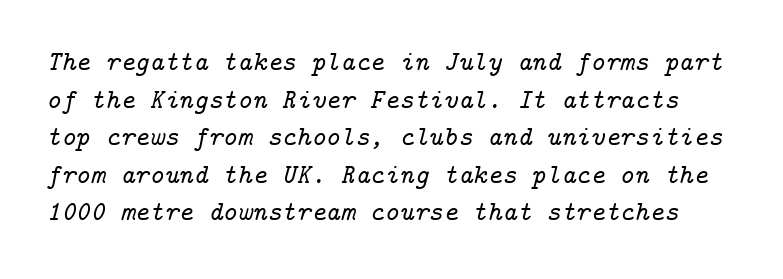
{"serif": "yes", "italic": "yes", "lean": "right", "slant_degrees": 14, "width": "normal", "stroke_contrast": "low", "x_height": "medium", "underline": "no", "line_spacing": "normal", "line_spacing_ratio": 1.34, "letter_spacing": "normal", "letter_spacing_em": 0.0, "glyph_px": 28}
